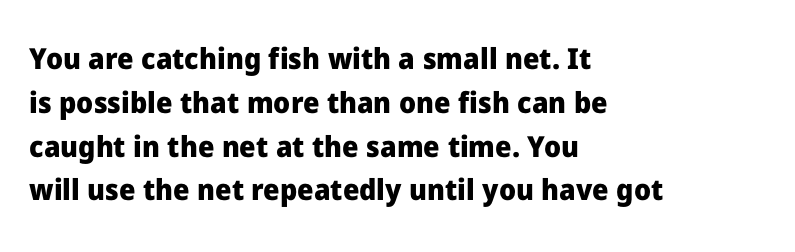
The image shows 29 px heavy sans-serif type, upright; set left-aligned, normal line spacing (1.51x), normal letter spacing, not underlined; low stroke contrast and a medium x-height.
